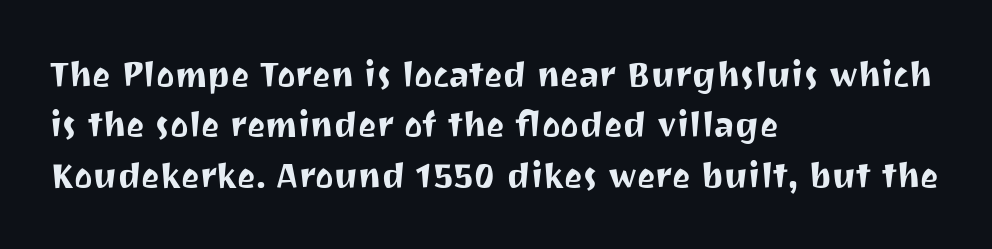
{"serif": "no", "italic": "no", "width": "normal", "stroke_contrast": "medium", "x_height": "medium", "monospaced": "no", "underline": "no", "align": "left", "line_spacing": "normal", "line_spacing_ratio": 1.44, "letter_spacing": "normal", "letter_spacing_em": 0.0, "glyph_px": 35}
